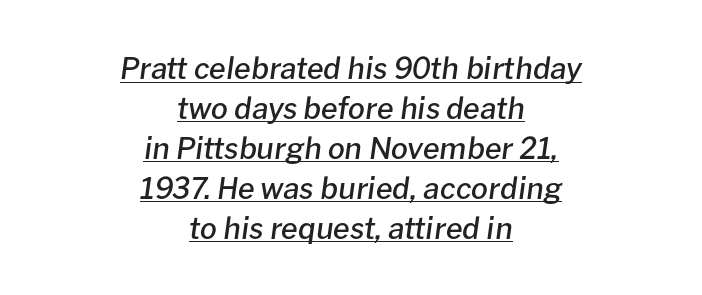
Quick note: underline on. The passage shown has conventional tracking throughout. Casual observation: everything's sitting right in the middle. Do the characters align in a grid? No, the font is proportional. The block of text has a typical density, with ordinary space between rows. Notice how the stems are inclined rather than vertical — that's the hallmark of italics.
